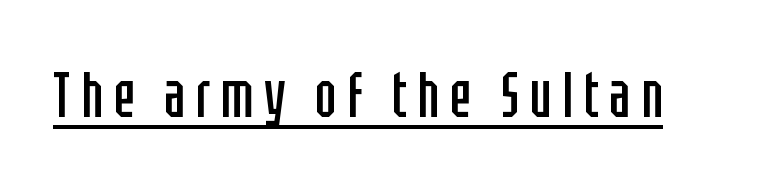
I'd call this a sans setting — the letters go barefoot. The rendering uses the underline text-decoration. Weight: in the light-to-regular range. You could not count columns in this text — the font is proportionally spaced.
